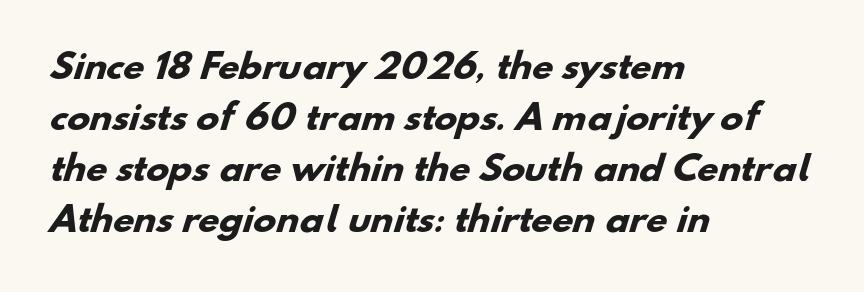
{"serif": "no", "bold": "yes", "weight": "heavy", "width": "normal", "stroke_contrast": "low", "x_height": "small", "monospaced": "no", "underline": "no", "align": "left", "line_spacing": "normal", "line_spacing_ratio": 1.5, "letter_spacing": "normal", "letter_spacing_em": 0.0, "glyph_px": 34}
